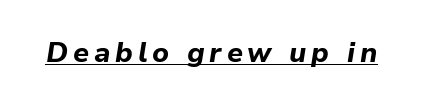
{"italic": "yes", "lean": "right", "slant_degrees": 9, "bold": "yes", "weight": "bold", "width": "normal", "stroke_contrast": "low", "x_height": "medium", "monospaced": "no", "underline": "yes", "glyph_px": 28}
